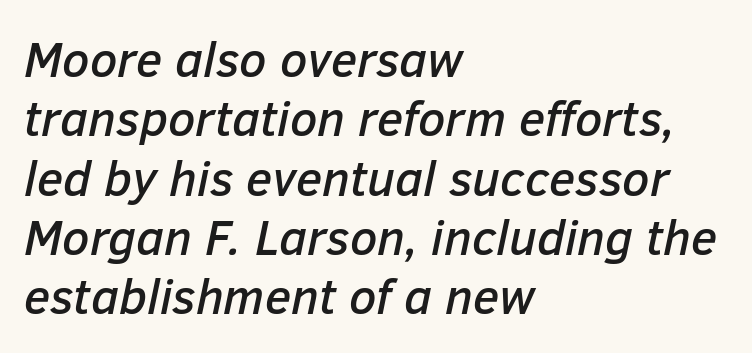
{"italic": "yes", "lean": "right", "slant_degrees": 12, "width": "normal", "stroke_contrast": "low", "x_height": "medium", "monospaced": "no", "underline": "no", "align": "left", "line_spacing_ratio": 1.21, "letter_spacing": "normal", "letter_spacing_em": 0.0, "glyph_px": 49}
